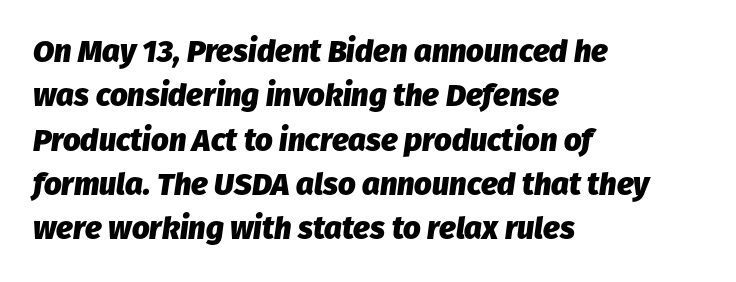
{"italic": "yes", "lean": "right", "slant_degrees": 8, "bold": "yes", "weight": "heavy", "width": "normal", "stroke_contrast": "low", "x_height": "medium", "monospaced": "no", "underline": "no", "align": "left", "line_spacing": "normal", "line_spacing_ratio": 1.43, "letter_spacing": "normal", "letter_spacing_em": 0.0, "glyph_px": 31}
